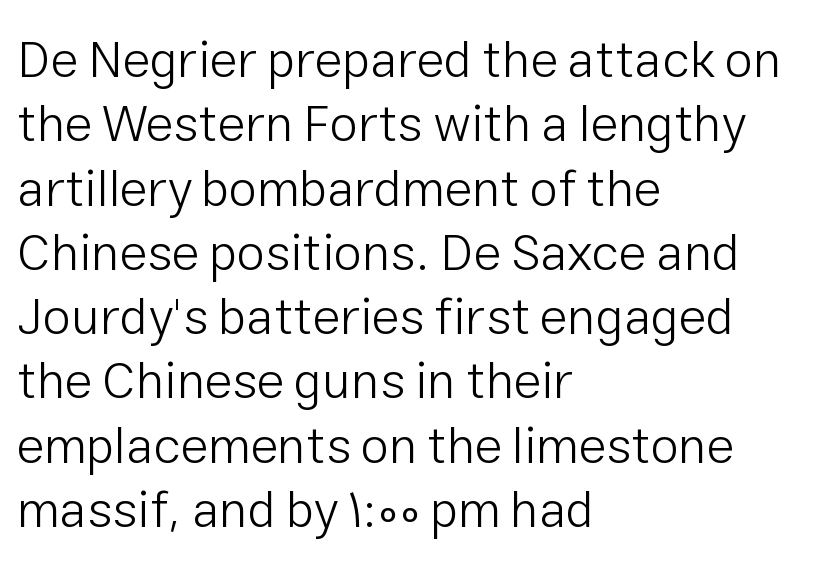
The text block is weighted toward the left margin, trailing off unevenly rightward. Baseline-to-baseline distance is the conventional proportion of letter height. Honestly, there is no underline to notice here at all. Standard letterfit; no display-style spreading of the glyphs. Notice how the stems are strictly vertical — no italics here. Examine the stroke ends and you'll find no serifs.
